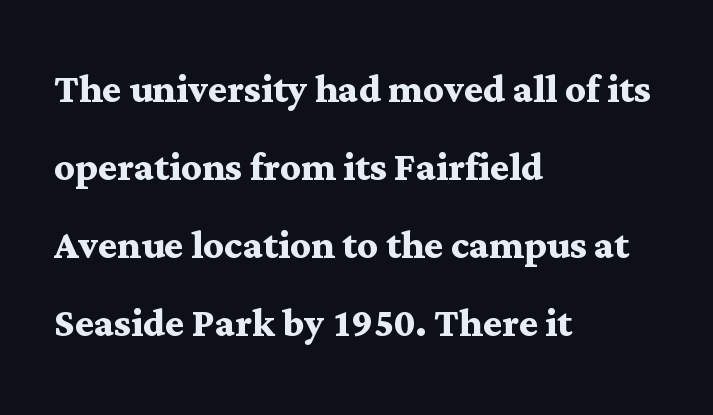
{"serif": "yes", "italic": "no", "bold": "yes", "weight": "semibold", "width": "wide", "stroke_contrast": "medium", "x_height": "medium", "monospaced": "no", "underline": "no", "align": "left", "line_spacing": "normal", "line_spacing_ratio": 1.56, "letter_spacing": "normal", "letter_spacing_em": 0.0, "glyph_px": 50}
